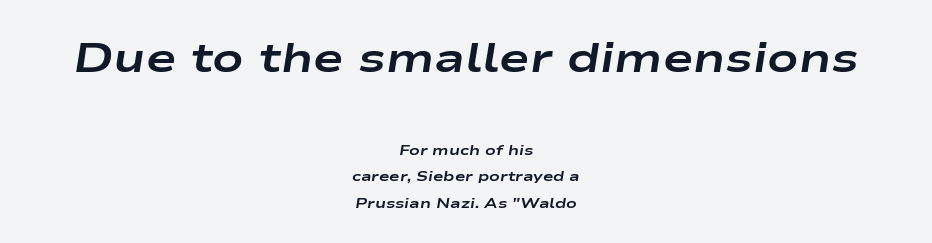
The image shows 41 px bold, wide type, italic (leaning right); set centered, line spacing 1.88x, normal letter spacing, not underlined; the first (top) block is 2.93x larger; low stroke contrast and a medium x-height.
